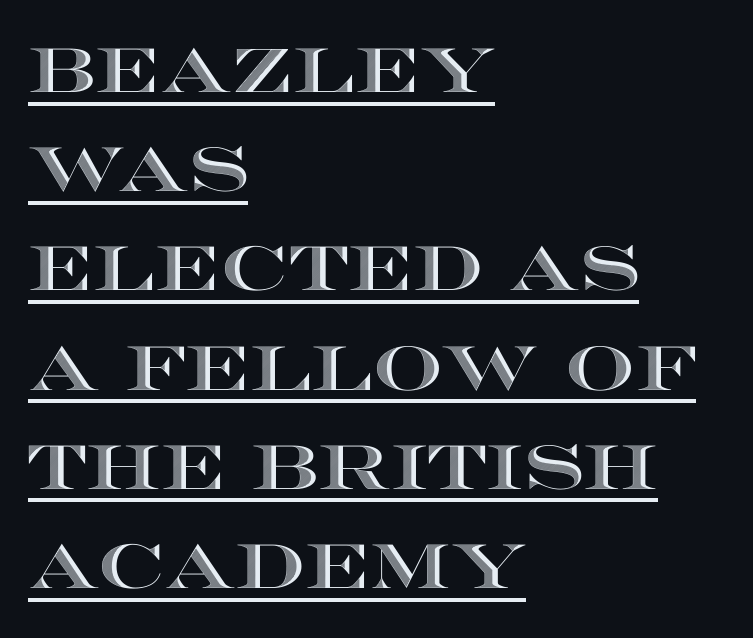
The image shows 62 px wide type, upright; set left-aligned, normal line spacing (1.6x), normal letter spacing, underlined; a large x-height.
